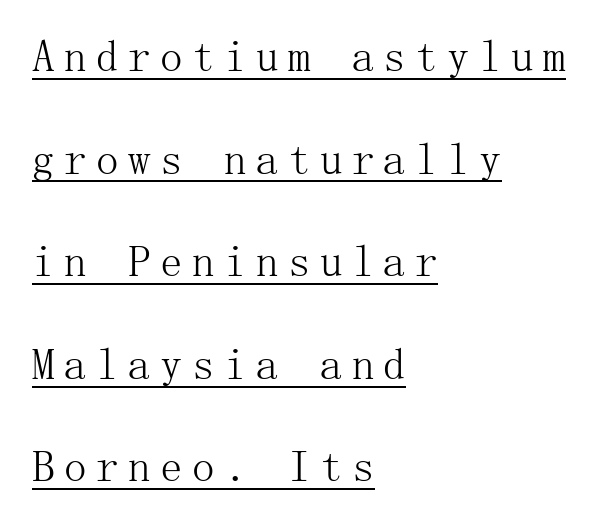
Q: Is the text bold? A: No.
Q: Is the text italic (slanted)? A: No, it is upright.
Q: Is the typeface a serif or a sans-serif typeface? A: Serif.
Q: Is the text underlined? A: Yes.
Q: How is the paragraph aligned? A: Left-aligned.
Q: Is the spacing between letters normal or unusually wide? A: Unusually wide.
Q: Is the spacing between lines tight, normal or loose? A: Loose.
Q: Width (condensed, normal, or wide)? A: Normal.
Q: Stroke contrast? A: Medium.
Q: x-height? A: Medium.
